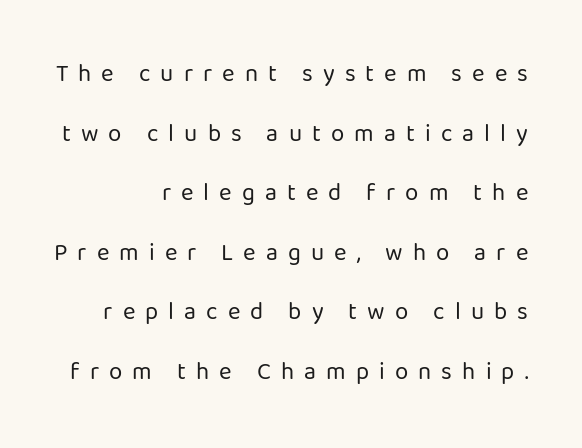
The image shows 24 px text type, upright; set right-aligned, loose line spacing (2.48x), unusually wide letter spacing (+0.42 em), not underlined.
